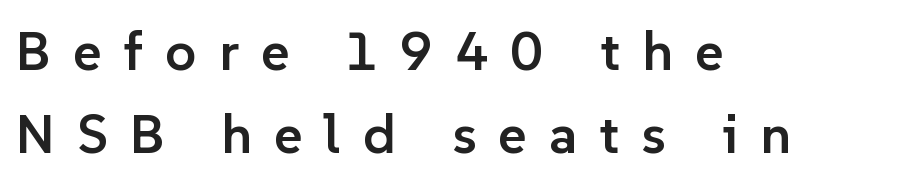
The strokes are fattened partway — semibold, not bold. The passage shown is typed in a proportional face where columns would drift. Words float on clear page, feet unadorned. Posture: vertical.
